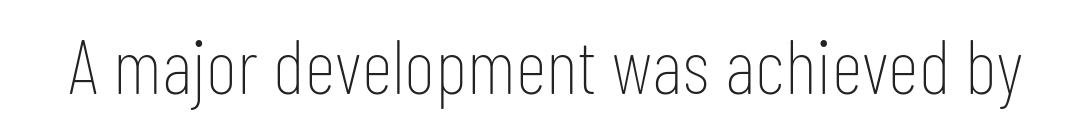
{"serif": "no", "italic": "no", "bold": "no", "weight": "thin", "width": "condensed", "stroke_contrast": "low", "x_height": "medium", "monospaced": "no", "underline": "no", "letter_spacing": "normal", "letter_spacing_em": 0.0, "glyph_px": 77}
